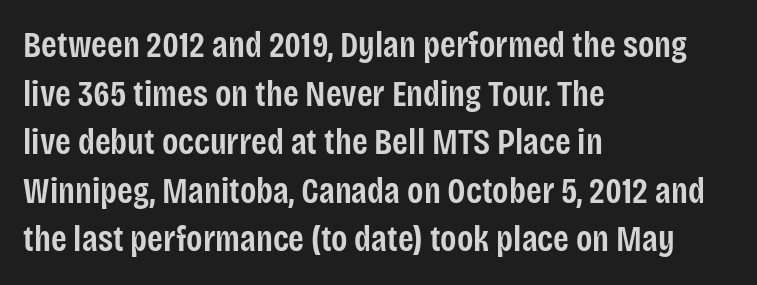
Q: Is the text bold? A: Semi-bold.
Q: Is the text italic (slanted)? A: No, it is upright.
Q: Is the typeface a serif or a sans-serif typeface? A: Sans-serif.
Q: Is the text underlined? A: No.
Q: How is the paragraph aligned? A: Left-aligned.
Q: Is the spacing between letters normal or unusually wide? A: Normal.
Q: Is the spacing between lines tight, normal or loose? A: Normal.
Q: Width (condensed, normal, or wide)? A: Condensed.
Q: Stroke contrast? A: Low.
Q: x-height? A: Large.
Q: Monospaced? A: No.
